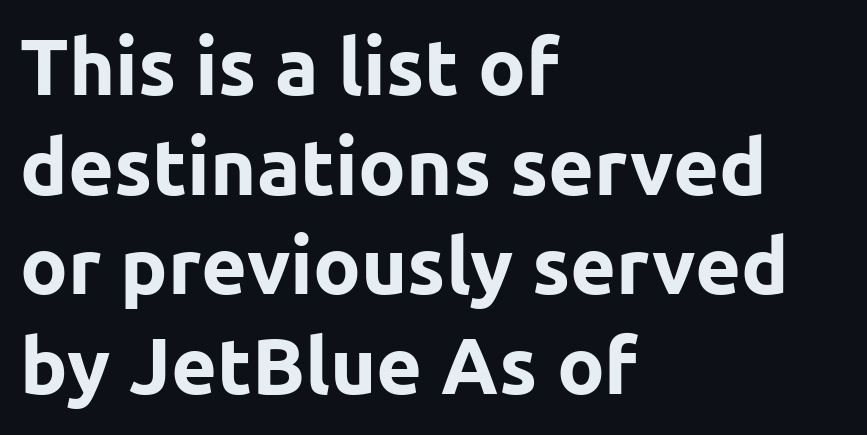
Q: Is the text bold? A: Yes.
Q: Is the text italic (slanted)? A: No, it is upright.
Q: Is the typeface a serif or a sans-serif typeface? A: Sans-serif.
Q: Is the text underlined? A: No.
Q: How is the paragraph aligned? A: Left-aligned.
Q: Is the spacing between letters normal or unusually wide? A: Normal.
Q: Is the spacing between lines tight, normal or loose? A: Normal.
Q: Width (condensed, normal, or wide)? A: Normal.
Q: Stroke contrast? A: Low.
Q: x-height? A: Medium.
Q: Monospaced? A: No.
